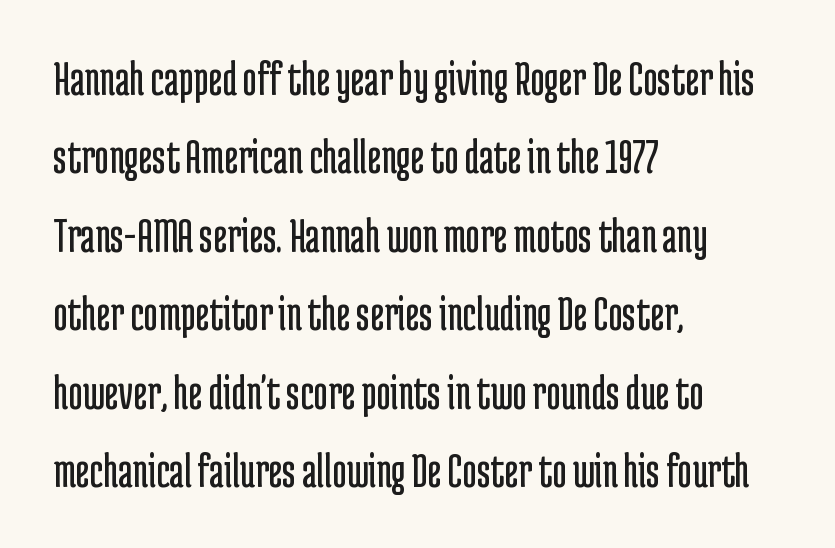
{"serif": "no", "italic": "no", "bold": "no", "weight": "regular", "width": "condensed", "stroke_contrast": "low", "x_height": "medium", "monospaced": "no", "underline": "no", "align": "left", "line_spacing": "normal", "line_spacing_ratio": 1.6, "letter_spacing": "normal", "letter_spacing_em": 0.0, "glyph_px": 49}
